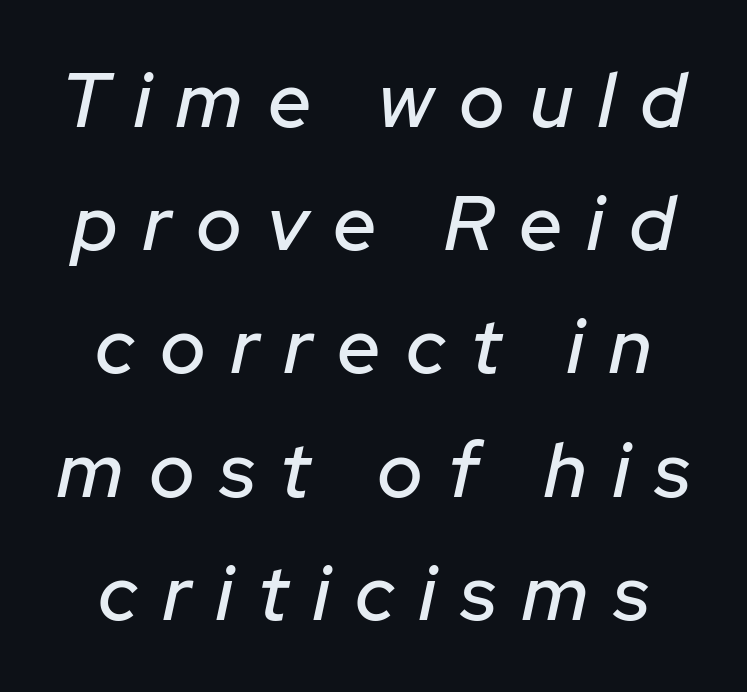
The image shows 77 px text type, italic (leaning right); set normal line spacing (1.6x), unusually wide letter spacing (+0.33 em), not underlined; low stroke contrast and a medium x-height.
